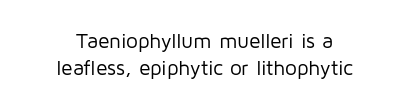
Q: Is the text bold? A: No.
Q: Is the text italic (slanted)? A: No, it is upright.
Q: Is the text underlined? A: No.
Q: How is the paragraph aligned? A: Centered.
Q: Is the spacing between letters normal or unusually wide? A: Normal.
Q: Is the spacing between lines tight, normal or loose? A: Normal.
